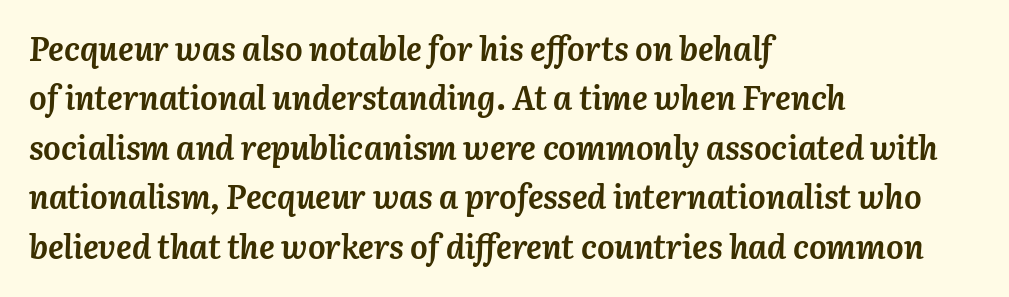
The image shows 33 px semibold type, italic (leaning right); set left-aligned, normal line spacing (1.5x), normal letter spacing, not underlined; medium stroke contrast and a medium x-height.
